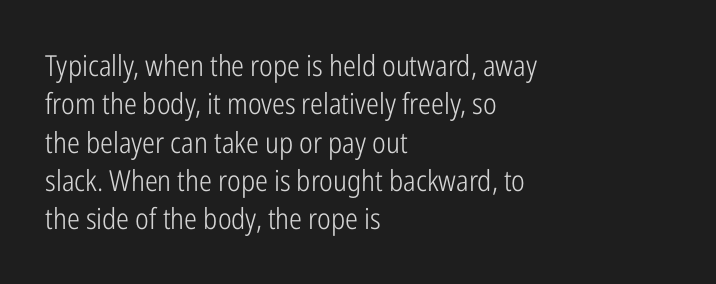
The typesetting does not lean heavy: it is not bold. Words float on clear page, feet unadorned. One-word summary of the alignment: left. Is there any slant? The stems are plumb.
